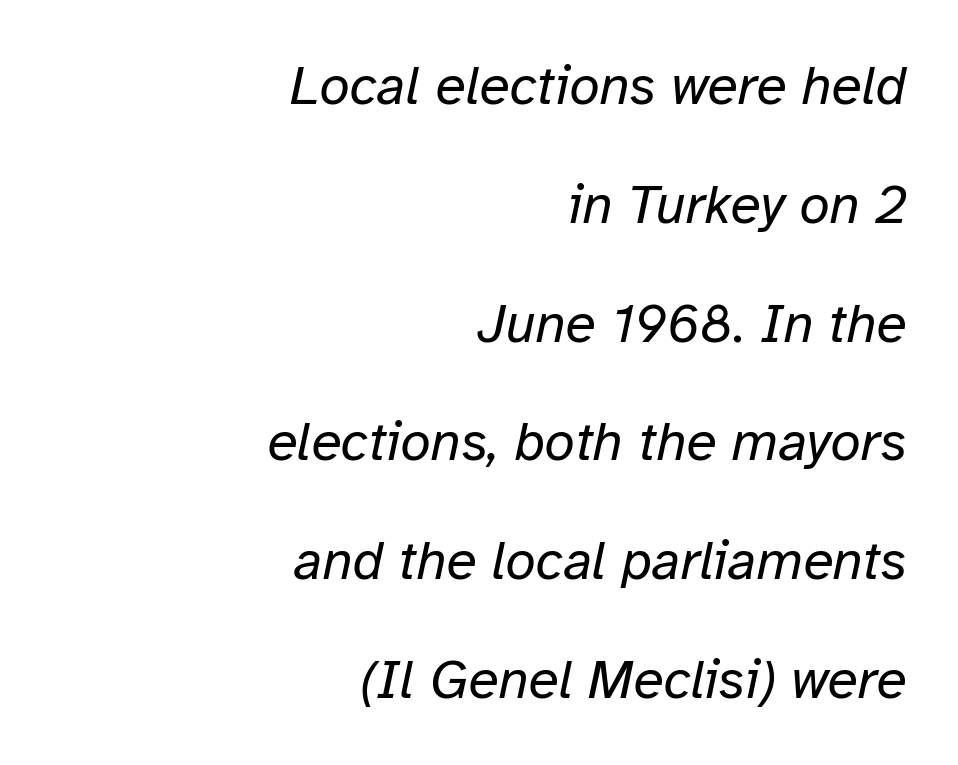
Q: Is the text bold? A: No.
Q: Is the text italic (slanted)? A: Yes, it leans right by about 12 degrees.
Q: Is the text underlined? A: No.
Q: How is the paragraph aligned? A: Right-aligned.
Q: Is the spacing between letters normal or unusually wide? A: Normal.
Q: Is the spacing between lines tight, normal or loose? A: Loose.
Q: Width (condensed, normal, or wide)? A: Normal.
Q: Stroke contrast? A: Low.
Q: x-height? A: Medium.
Q: Monospaced? A: No.
